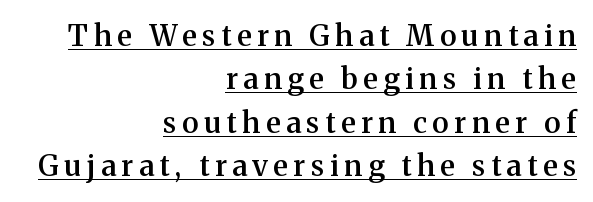
Q: Is the text bold? A: Semi-bold.
Q: Is the text italic (slanted)? A: No, it is upright.
Q: Is the typeface a serif or a sans-serif typeface? A: Serif.
Q: Is the text underlined? A: Yes.
Q: How is the paragraph aligned? A: Right-aligned.
Q: Is the spacing between lines tight, normal or loose? A: Normal.
Q: Width (condensed, normal, or wide)? A: Normal.
Q: Stroke contrast? A: Medium.
Q: x-height? A: Medium.
Q: Monospaced? A: No.
